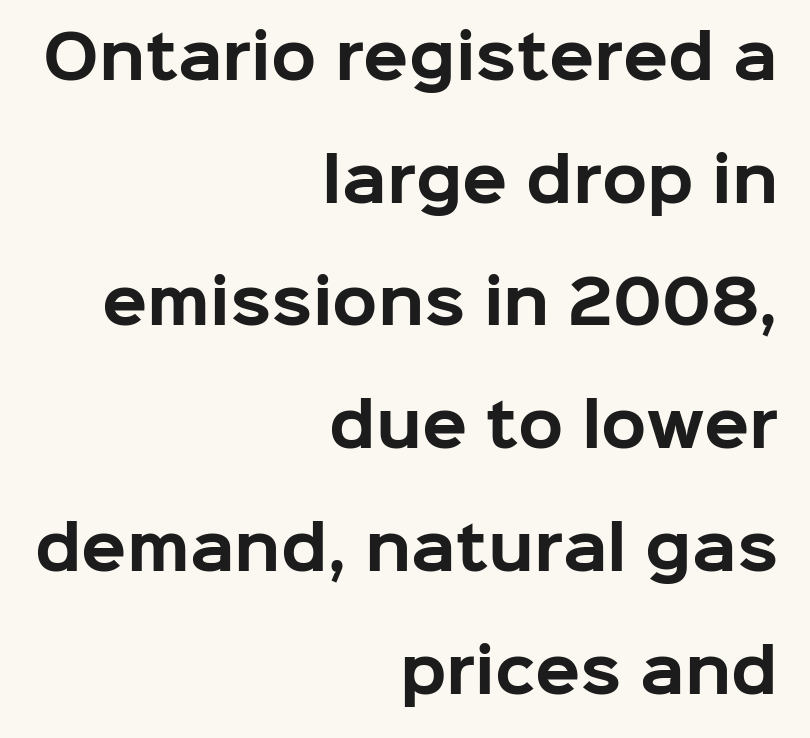
Q: Is the text bold? A: Yes.
Q: Is the text italic (slanted)? A: No, it is upright.
Q: Is the typeface a serif or a sans-serif typeface? A: Sans-serif.
Q: Is the text underlined? A: No.
Q: How is the paragraph aligned? A: Right-aligned.
Q: Is the spacing between letters normal or unusually wide? A: Normal.
Q: Is the spacing between lines tight, normal or loose? A: Loose.
Q: Width (condensed, normal, or wide)? A: Normal.
Q: Stroke contrast? A: Low.
Q: x-height? A: Medium.
Q: Monospaced? A: No.
